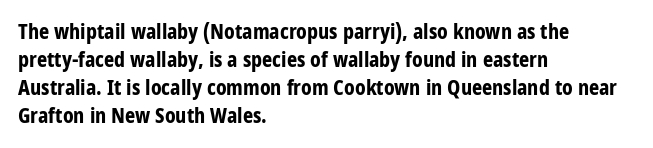
The image shows 20 px bold type, upright; set left-aligned, normal line spacing (1.4x), normal letter spacing, not underlined.
